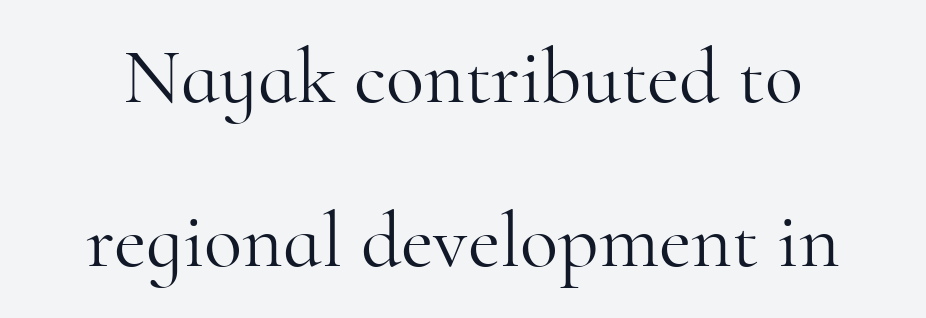
Q: Is the text bold? A: No.
Q: Is the text italic (slanted)? A: No, it is upright.
Q: Is the typeface a serif or a sans-serif typeface? A: Serif.
Q: Is the text underlined? A: No.
Q: Is the spacing between letters normal or unusually wide? A: Normal.
Q: Is the spacing between lines tight, normal or loose? A: Loose.
Q: Width (condensed, normal, or wide)? A: Normal.
Q: Stroke contrast? A: High.
Q: x-height? A: Small.
Q: Monospaced? A: No.
